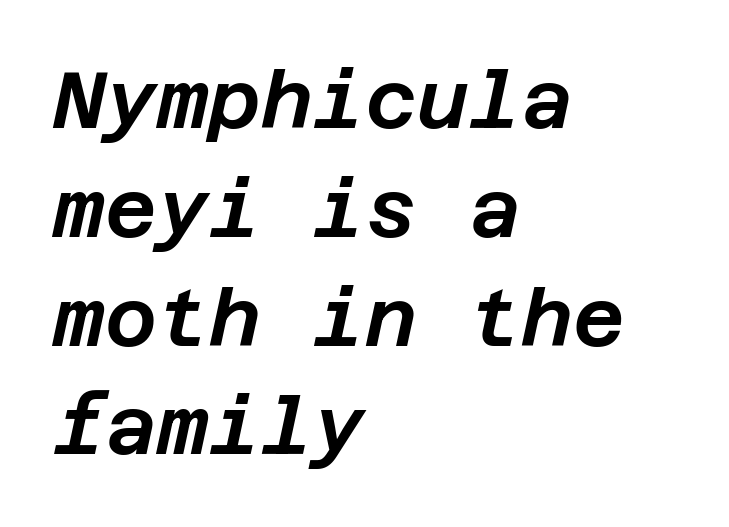
Where is the straight margin? On the left. Nothing unusual about the tracking: characters are spaced as the font intends. Check the space under the baseline: it is left empty. Quick note: italic.
